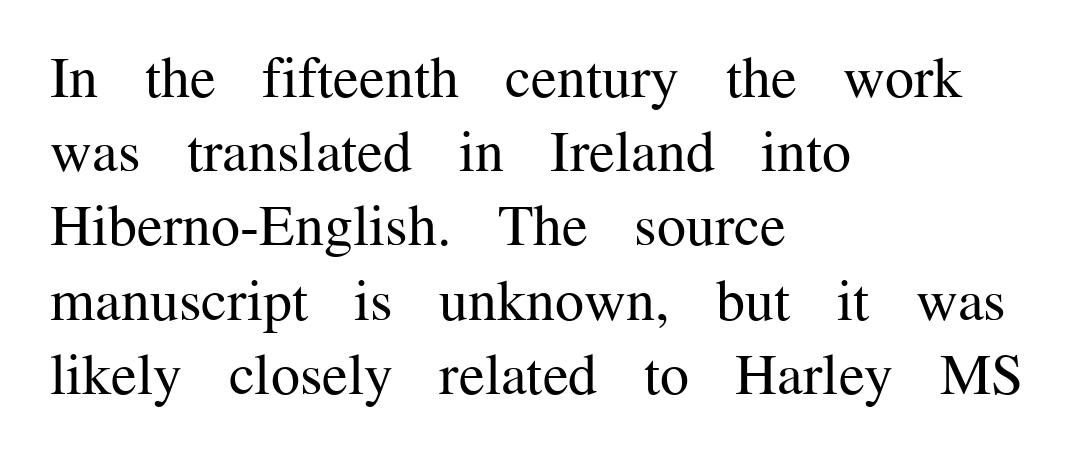
Spacing between characters is what you'd get straight out of the box. Line spacing here is normal. Think standard paragraph weight, or any step lighter than that. All the whitespace from short lines collects on the right.
